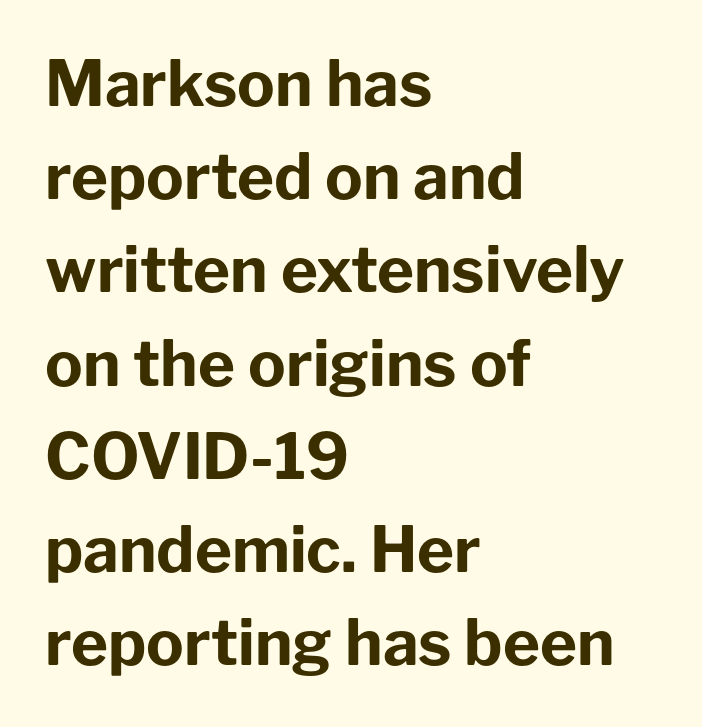
Character widths vary here, with narrow letters taking less room than wide ones. The glyphs have the mass of a bold cut. Compared with typical body copy, the letter spacing here is the same. The type family on display is of the sans-serif kind.
